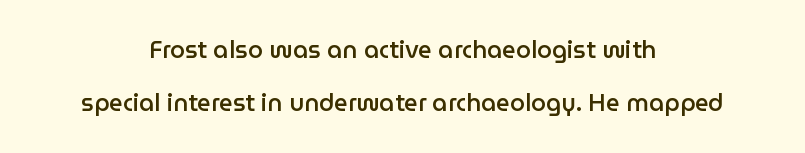
Q: Is the text bold? A: Semi-bold.
Q: Is the text italic (slanted)? A: No, it is upright.
Q: Is the text underlined? A: No.
Q: How is the paragraph aligned? A: Centered.
Q: Is the spacing between letters normal or unusually wide? A: Normal.
Q: Is the spacing between lines tight, normal or loose? A: Loose.
